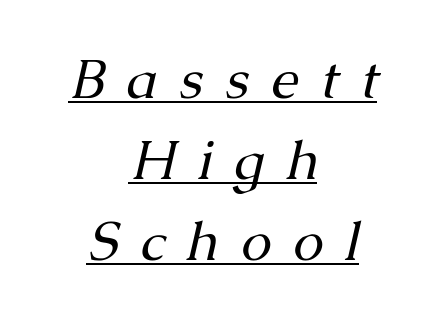
The image shows 55 px regular-weight serif type, italic (leaning right); set centered, normal line spacing (1.47x), unusually wide letter spacing (+0.4 em), underlined; medium stroke contrast and a medium x-height.
